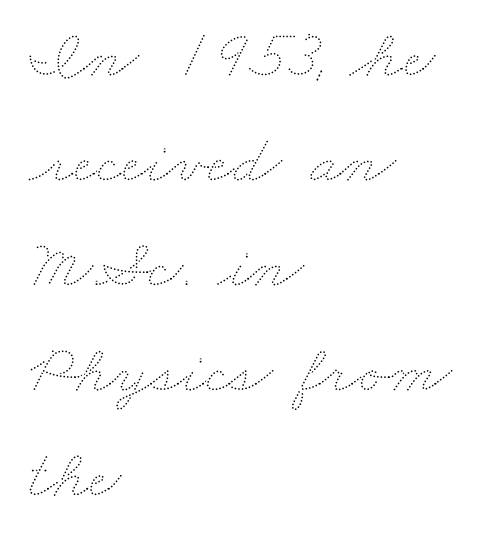
The image shows 69 px thin, wide type; set left-aligned, normal line spacing (1.52x), normal letter spacing, not underlined; medium stroke contrast and a small x-height.
